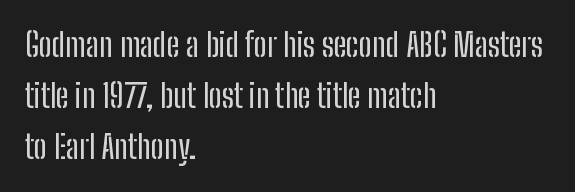
Q: Is the text italic (slanted)? A: No, it is upright.
Q: Is the typeface a serif or a sans-serif typeface? A: Sans-serif.
Q: Is the text underlined? A: No.
Q: How is the paragraph aligned? A: Left-aligned.
Q: Is the spacing between letters normal or unusually wide? A: Normal.
Q: Is the spacing between lines tight, normal or loose? A: Normal.
Q: Width (condensed, normal, or wide)? A: Condensed.
Q: Stroke contrast? A: Low.
Q: x-height? A: Medium.
Q: Monospaced? A: No.
